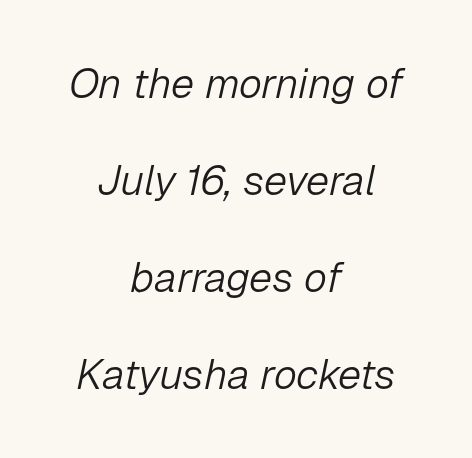
The rendering applies a slant to the glyphs. The rag falls on both sides of this text block equally. Proportional: the letters do not fall into vertical columns. The font is comparable to plain body text, perhaps lighter.
